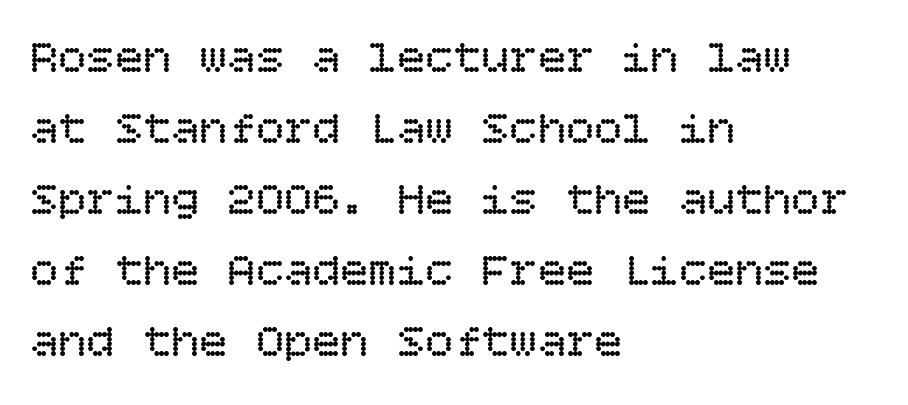
Q: Is the text bold? A: No.
Q: Is the text italic (slanted)? A: No, it is upright.
Q: Is the text underlined? A: No.
Q: How is the paragraph aligned? A: Left-aligned.
Q: Is the spacing between letters normal or unusually wide? A: Normal.
Q: Is the spacing between lines tight, normal or loose? A: Normal.
Q: Width (condensed, normal, or wide)? A: Normal.
Q: Stroke contrast? A: Low.
Q: x-height? A: Large.
